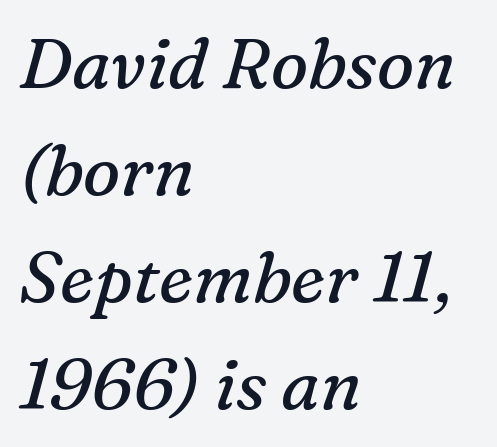
The letterforms sit shoulder to shoulder at normal distance. The compositor pushed each line to the left boundary. Note: serifs present on the glyphs. Here the designer chose a conventional face with non-uniform glyph widths.
